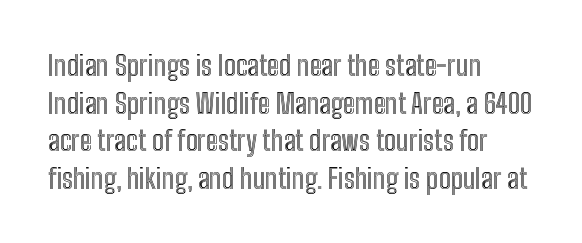
Which margin do the lines hug? The left one — the right edge is uneven. There is no visible air inserted between adjacent glyphs. Words float on clear page, feet unadorned. Here the designer chose a conventional face with non-uniform glyph widths. The passage shown stacks its lines at a standard gap.
